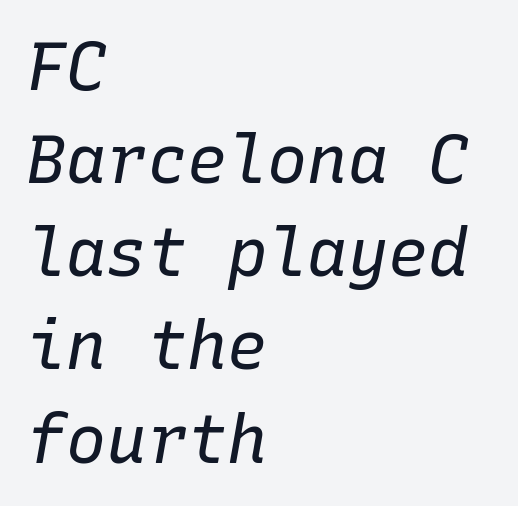
{"italic": "yes", "lean": "right", "slant_degrees": 10, "bold": "no", "weight": "regular", "width": "normal", "stroke_contrast": "low", "x_height": "medium", "monospaced": "yes", "underline": "no", "align": "left", "line_spacing": "normal", "line_spacing_ratio": 1.39, "letter_spacing": "normal", "letter_spacing_em": 0.0, "glyph_px": 67}
